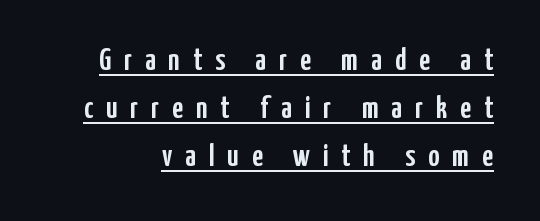
The image shows 31 px condensed sans-serif type, upright; set normal line spacing (1.55x), unusually wide letter spacing (+0.42 em), underlined; low stroke contrast and a medium x-height.
